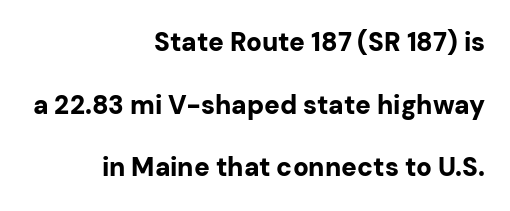
The letters stand straight up with perfectly vertical stems. The type is set solid horizontally, with unmodified tracking. A student would call this right alignment; a typographer would say flush right, rag left. The line-height multiplier appears high, well above default. Clear beneath every line of the passage.
